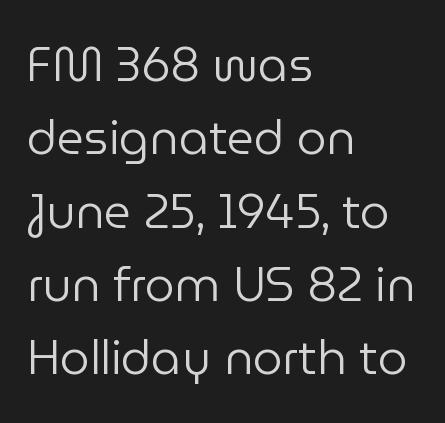
The foot of each line stays bare and open. The passage shown stacks its lines at a standard gap. The typography opts for an upright posture over an oblique one. To sum up the face: it is a sans, with no serifs. Looks like regular typesetting: each glyph gets only the width it needs.
